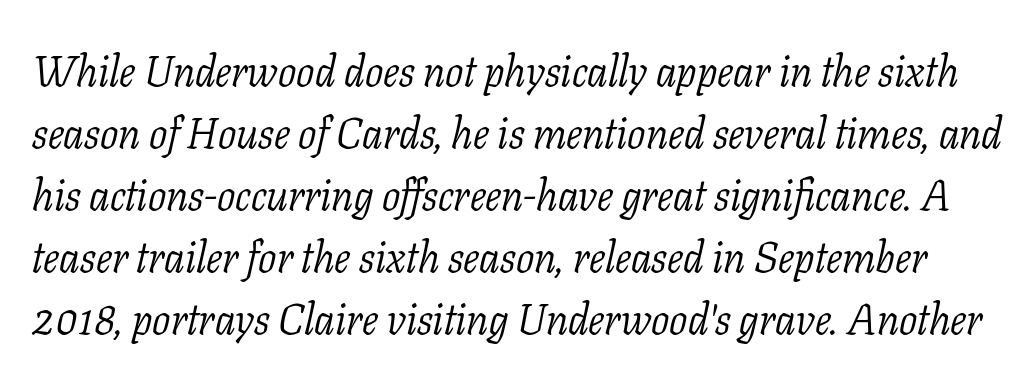
Q: Is the text bold? A: No.
Q: Is the text italic (slanted)? A: Yes, it leans right by about 11 degrees.
Q: Is the typeface a serif or a sans-serif typeface? A: Serif.
Q: Is the text underlined? A: No.
Q: Is the spacing between letters normal or unusually wide? A: Normal.
Q: Is the spacing between lines tight, normal or loose? A: Normal.
Q: Width (condensed, normal, or wide)? A: Normal.
Q: Stroke contrast? A: Low.
Q: x-height? A: Medium.
Q: Monospaced? A: No.
